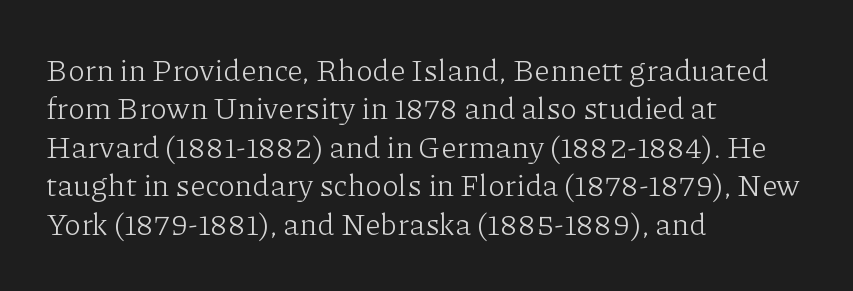
The image shows 31 px light serif type, upright; set left-aligned, line spacing 1.24x, normal letter spacing, not underlined; low stroke contrast and a medium x-height.
